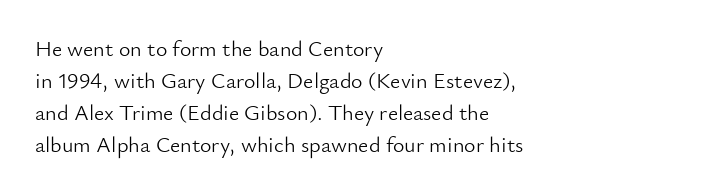
The image shows 22 px text type, upright; set left-aligned, normal line spacing (1.46x), normal letter spacing, not underlined.
